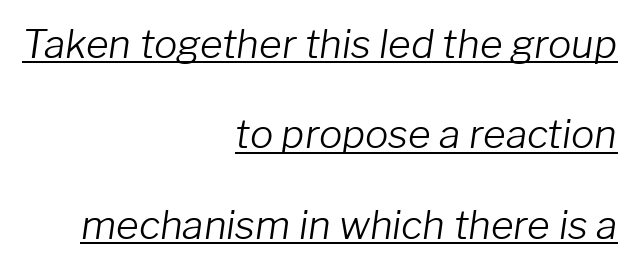
The image shows 39 px light type, italic (leaning right); set right-aligned, loose line spacing (2.32x), normal letter spacing, underlined; low stroke contrast and a medium x-height.
